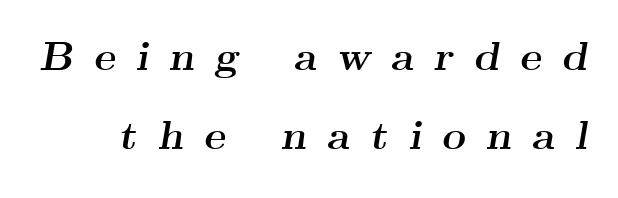
Q: Is the text bold? A: Yes.
Q: Is the text italic (slanted)? A: Yes, it leans right by about 9 degrees.
Q: Is the typeface a serif or a sans-serif typeface? A: Serif.
Q: Is the text underlined? A: No.
Q: Is the spacing between letters normal or unusually wide? A: Unusually wide.
Q: Is the spacing between lines tight, normal or loose? A: Loose.
Q: Width (condensed, normal, or wide)? A: Wide.
Q: Stroke contrast? A: Medium.
Q: x-height? A: Small.
Q: Monospaced? A: No.
